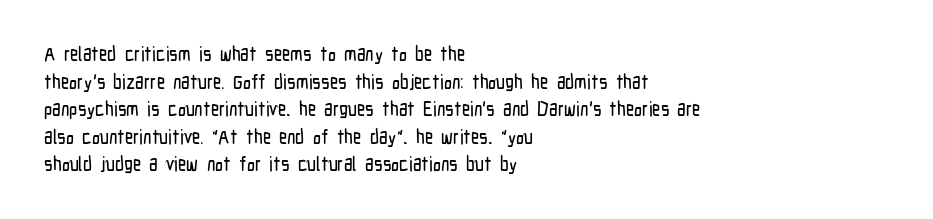
{"italic": "no", "underline": "no", "align": "left", "line_spacing": "normal", "line_spacing_ratio": 1.38, "letter_spacing": "normal", "letter_spacing_em": 0.0, "glyph_px": 20}
